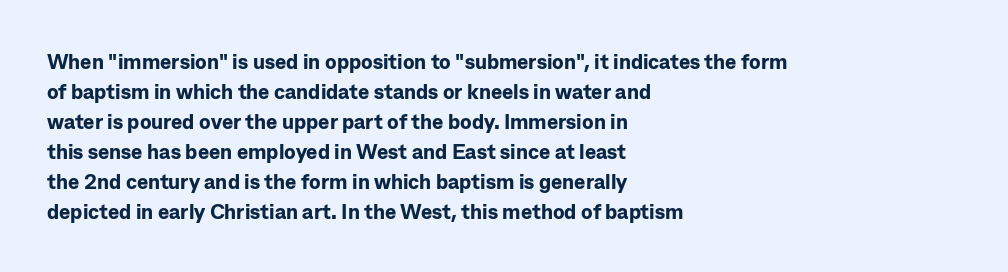
The font's upright variant was chosen for this text. These lines keep a tight, regular rhythm from letter to letter. Notice how thick the strokes are: this is what a full bold looks like. These lines sit exactly where default settings would place them.
